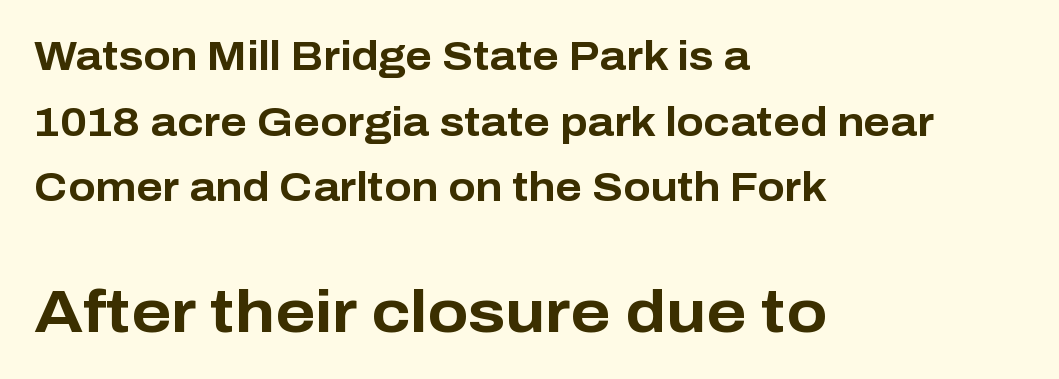
Each row of text sits above clean, open space. Evenly set lines give the paragraph a standard silhouette. The block sitting lower on the canvas is the one with enlarged characters. The letters stand straight up with perfectly vertical stems. Each letter keeps its own natural width here, so spacing adapts to shape. In CSS terms this would be text-align: left.
